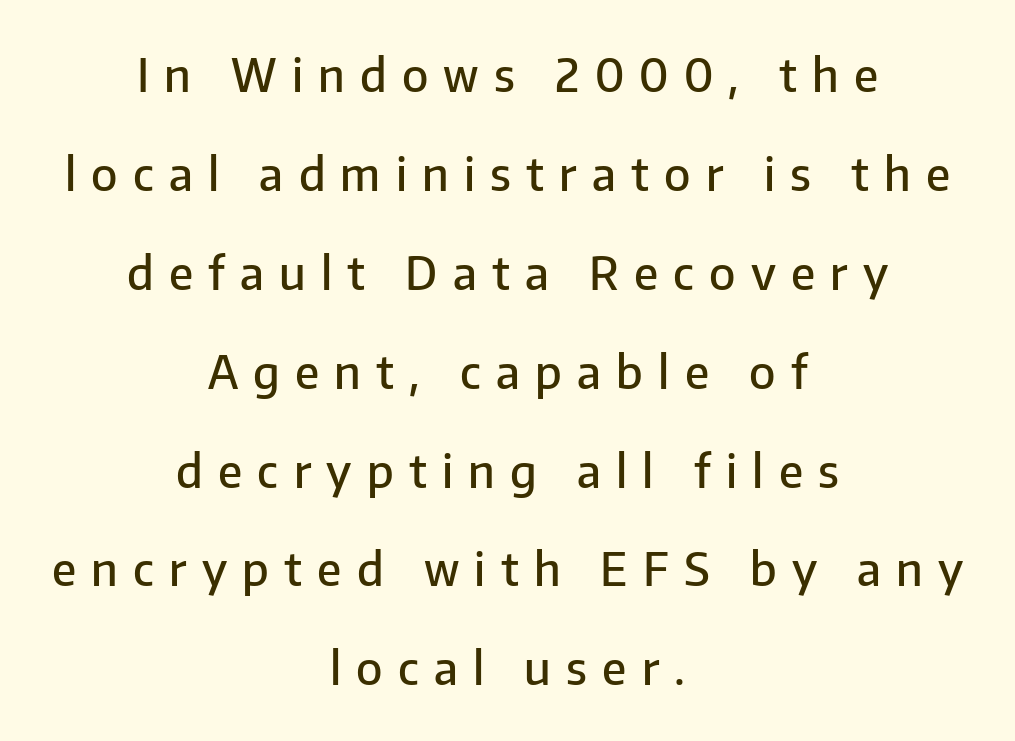
Q: Is the text bold? A: Semi-bold.
Q: Is the text italic (slanted)? A: No, it is upright.
Q: Is the typeface a serif or a sans-serif typeface? A: Sans-serif.
Q: Is the text underlined? A: No.
Q: How is the paragraph aligned? A: Centered.
Q: Is the spacing between letters normal or unusually wide? A: Unusually wide.
Q: Is the spacing between lines tight, normal or loose? A: Loose.
Q: Width (condensed, normal, or wide)? A: Normal.
Q: Stroke contrast? A: Low.
Q: x-height? A: Medium.
Q: Monospaced? A: No.
